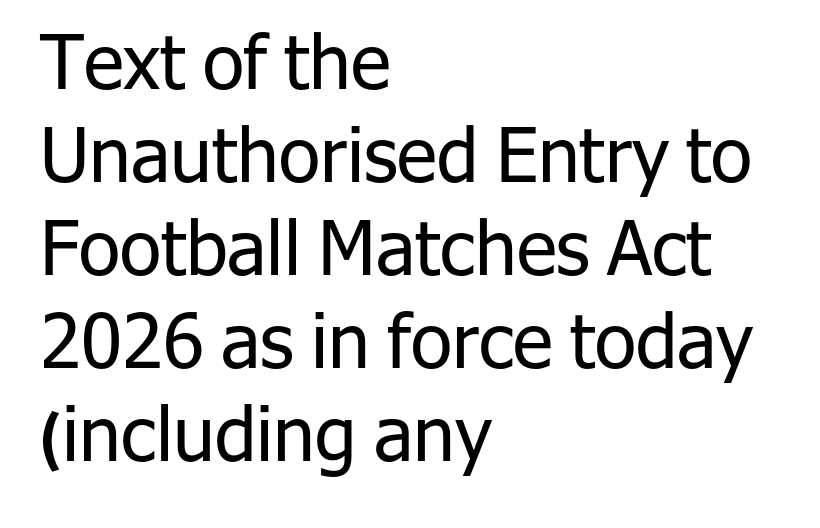
Q: Is the text bold? A: No.
Q: Is the text italic (slanted)? A: No, it is upright.
Q: Is the typeface a serif or a sans-serif typeface? A: Sans-serif.
Q: Is the text underlined? A: No.
Q: How is the paragraph aligned? A: Left-aligned.
Q: Is the spacing between letters normal or unusually wide? A: Normal.
Q: Width (condensed, normal, or wide)? A: Normal.
Q: Stroke contrast? A: Low.
Q: x-height? A: Medium.
Q: Monospaced? A: No.
